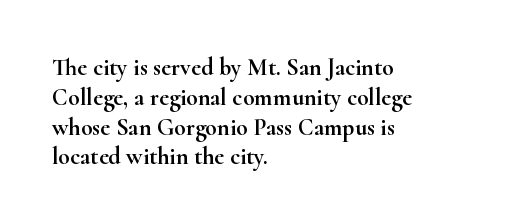
Q: Is the text italic (slanted)? A: No, it is upright.
Q: Is the text underlined? A: No.
Q: How is the paragraph aligned? A: Left-aligned.
Q: Is the spacing between letters normal or unusually wide? A: Normal.
